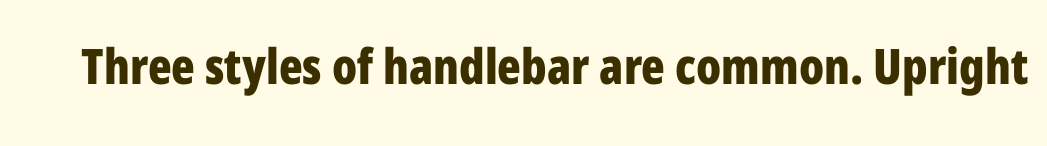
The image shows 49 px bold, condensed sans-serif type, upright; set normal letter spacing, not underlined; low stroke contrast and a medium x-height.
